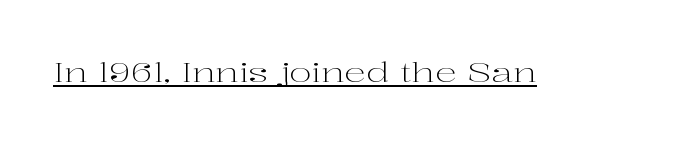
{"italic": "no", "bold": "no", "underline": "yes", "letter_spacing": "normal", "letter_spacing_em": 0.0, "glyph_px": 27}
